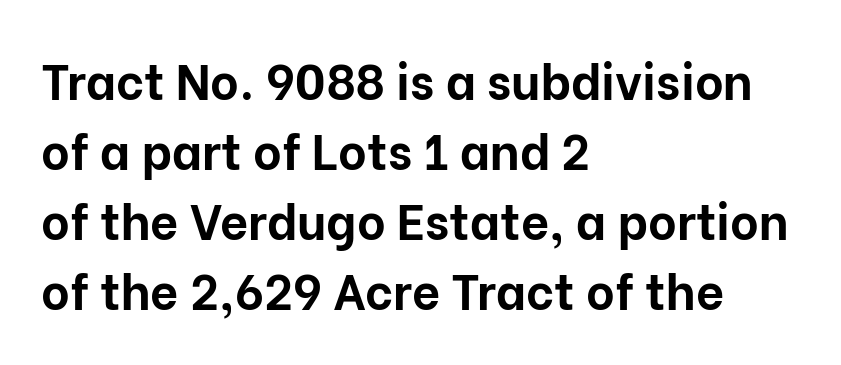
Q: Is the text bold? A: Yes.
Q: Is the text italic (slanted)? A: No, it is upright.
Q: Is the typeface a serif or a sans-serif typeface? A: Sans-serif.
Q: Is the text underlined? A: No.
Q: How is the paragraph aligned? A: Left-aligned.
Q: Is the spacing between letters normal or unusually wide? A: Normal.
Q: Is the spacing between lines tight, normal or loose? A: Normal.
Q: Width (condensed, normal, or wide)? A: Normal.
Q: Stroke contrast? A: Low.
Q: x-height? A: Medium.
Q: Monospaced? A: No.
